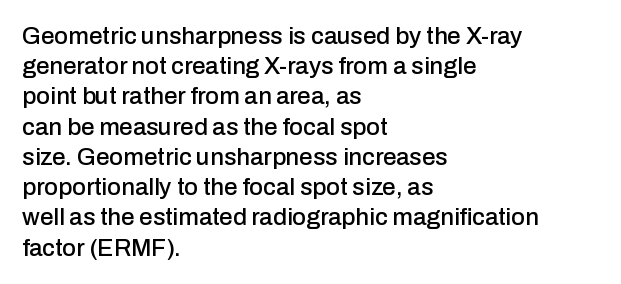
Q: Is the text italic (slanted)? A: No, it is upright.
Q: Is the text underlined? A: No.
Q: How is the paragraph aligned? A: Left-aligned.
Q: Is the spacing between letters normal or unusually wide? A: Normal.
Q: Is the spacing between lines tight, normal or loose? A: Normal.
